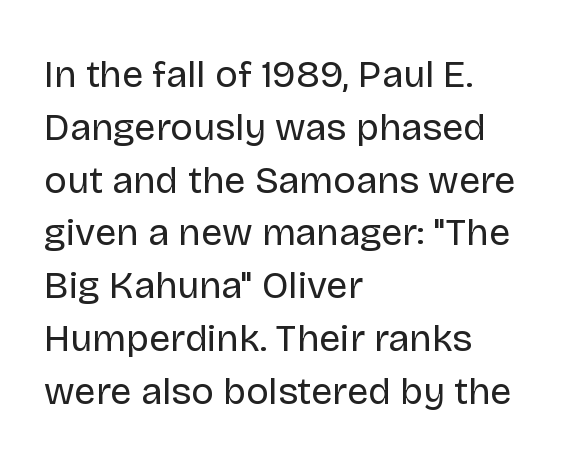
Q: Is the text bold? A: No.
Q: Is the text italic (slanted)? A: No, it is upright.
Q: Is the typeface a serif or a sans-serif typeface? A: Sans-serif.
Q: Is the text underlined? A: No.
Q: How is the paragraph aligned? A: Left-aligned.
Q: Is the spacing between letters normal or unusually wide? A: Normal.
Q: Is the spacing between lines tight, normal or loose? A: Normal.
Q: Width (condensed, normal, or wide)? A: Normal.
Q: Stroke contrast? A: Low.
Q: x-height? A: Large.
Q: Monospaced? A: No.
